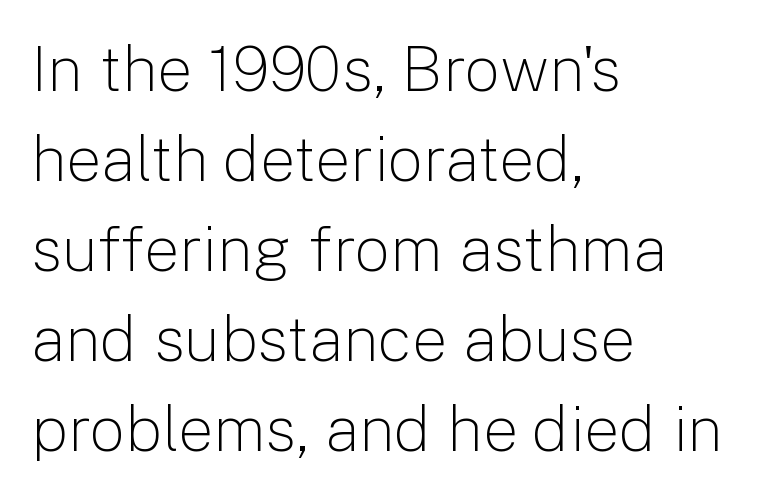
The image shows 63 px light sans-serif type, upright; set left-aligned, normal line spacing (1.43x), normal letter spacing, not underlined; low stroke contrast and a medium x-height.
